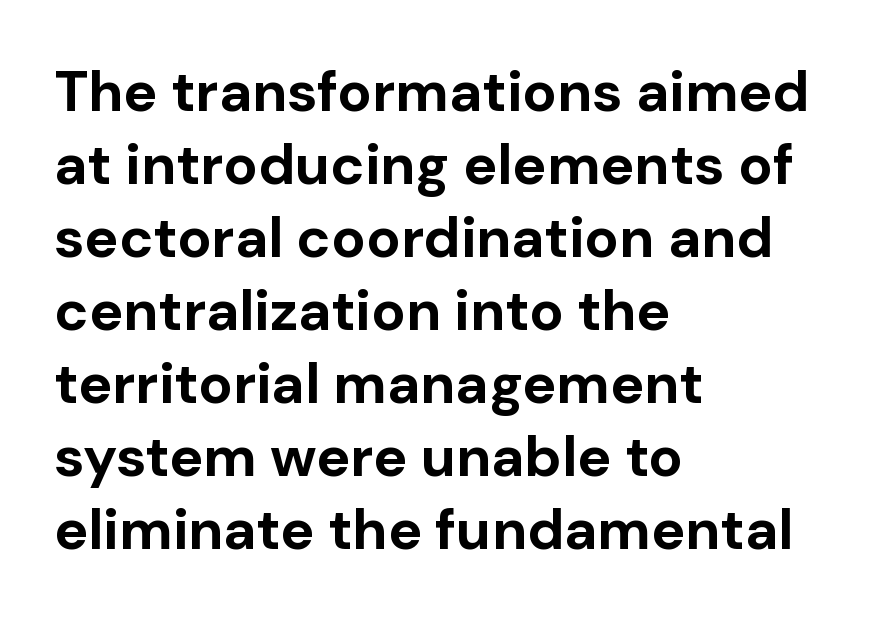
Q: Is the text bold? A: Yes.
Q: Is the text italic (slanted)? A: No, it is upright.
Q: Is the typeface a serif or a sans-serif typeface? A: Sans-serif.
Q: Is the text underlined? A: No.
Q: How is the paragraph aligned? A: Left-aligned.
Q: Is the spacing between letters normal or unusually wide? A: Normal.
Q: Is the spacing between lines tight, normal or loose? A: Normal.
Q: Width (condensed, normal, or wide)? A: Normal.
Q: Stroke contrast? A: Low.
Q: x-height? A: Medium.
Q: Monospaced? A: No.
